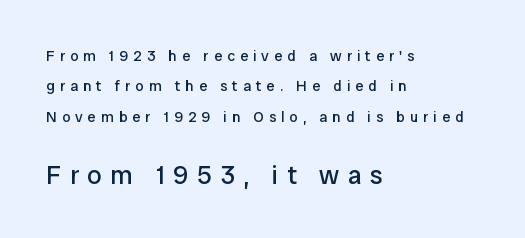
The image shows 26 px text type, upright; set left-aligned, loose line spacing (2.02x), unusually wide letter spacing (+0.33 em), not underlined; the second (bottom) block is 1.73x larger.
